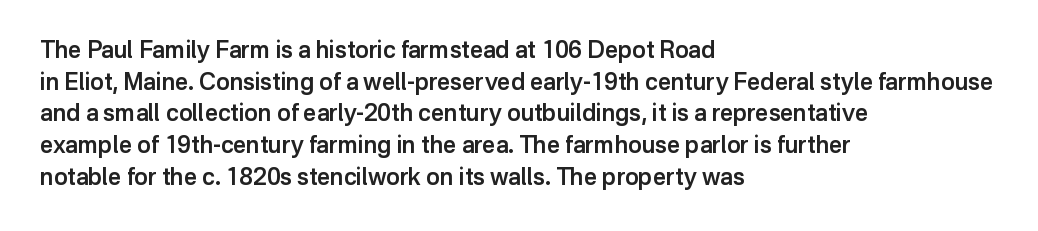
How would I describe the line gaps? Plain and ordinary. A fair bit of extra ink — the face is semibold, not bold. Check the space under the baseline: it is left empty. Style check: upright.
